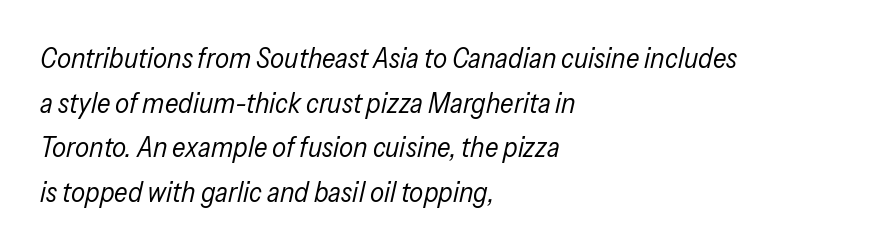
Q: Is the text bold? A: No.
Q: Is the text italic (slanted)? A: Yes, it leans right by about 13 degrees.
Q: Is the text underlined? A: No.
Q: How is the paragraph aligned? A: Left-aligned.
Q: Is the spacing between letters normal or unusually wide? A: Normal.
Q: Is the spacing between lines tight, normal or loose? A: Normal.
Q: Width (condensed, normal, or wide)? A: Condensed.
Q: Stroke contrast? A: Low.
Q: x-height? A: Medium.
Q: Monospaced? A: No.
